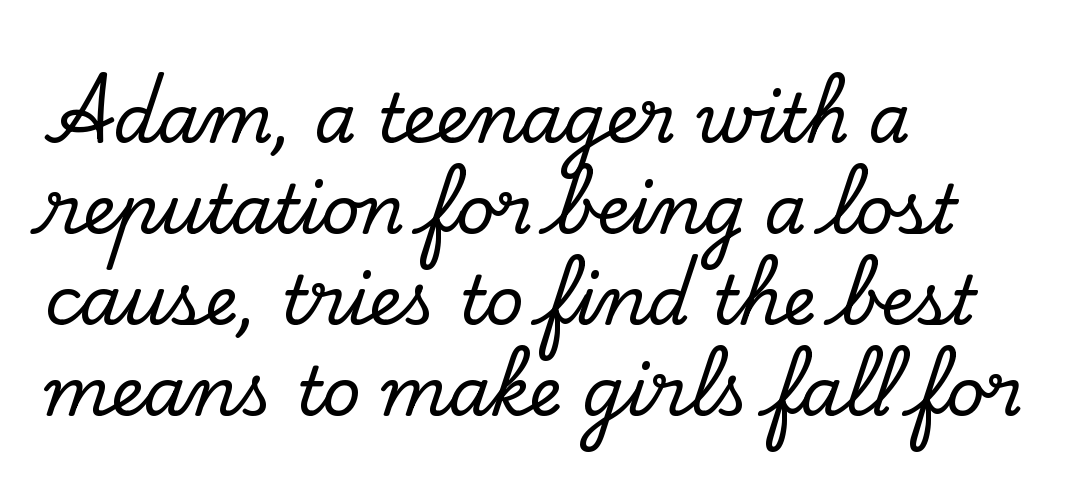
{"serif": "yes", "width": "normal", "stroke_contrast": "low", "x_height": "small", "monospaced": "no", "underline": "no", "align": "left", "line_spacing": "normal", "line_spacing_ratio": 1.36, "letter_spacing": "normal", "letter_spacing_em": 0.0, "glyph_px": 67}
